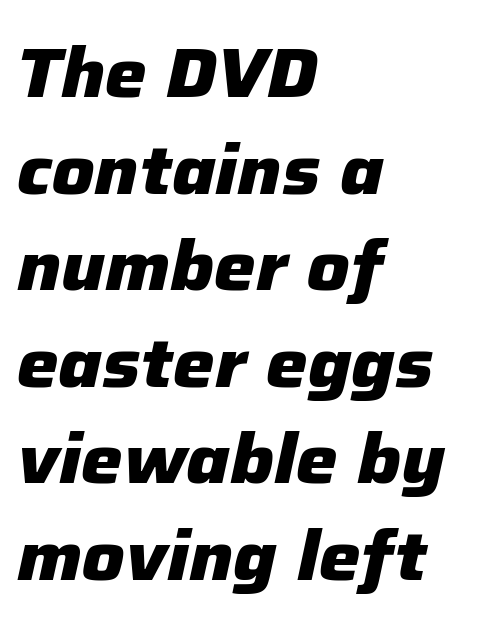
{"italic": "yes", "lean": "right", "slant_degrees": 12, "bold": "yes", "weight": "heavy", "width": "normal", "stroke_contrast": "low", "x_height": "medium", "monospaced": "no", "underline": "no", "align": "left", "line_spacing": "normal", "line_spacing_ratio": 1.38, "letter_spacing": "normal", "letter_spacing_em": 0.0, "glyph_px": 70}
